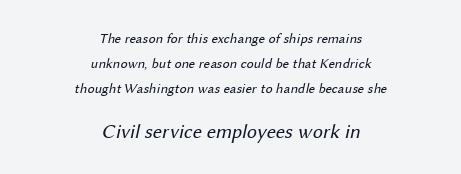
Q: Is the text bold? A: No.
Q: Is the text underlined? A: No.
Q: How is the paragraph aligned? A: Centered.
Q: Is the spacing between letters normal or unusually wide? A: Normal.
Q: Which block of text is set in a larger size, the first (top) or the second (bottom)? A: The second (bottom) one.
